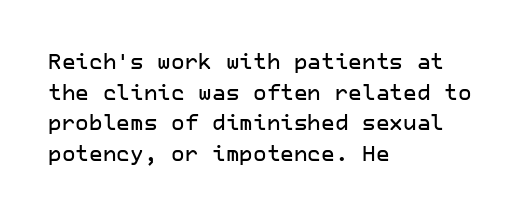
Style check: upright. Quick note: interline space is typical. This sample uses plain, unmodified letter spacing. In CSS terms this would be text-align: left.
